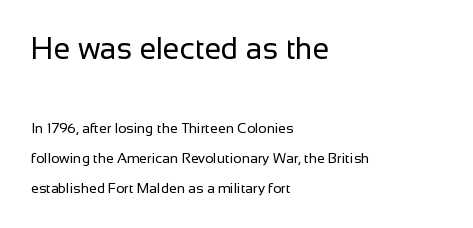
Q: Is the text bold? A: No.
Q: Is the text italic (slanted)? A: No, it is upright.
Q: Is the typeface a serif or a sans-serif typeface? A: Sans-serif.
Q: Is the text underlined? A: No.
Q: How is the paragraph aligned? A: Left-aligned.
Q: Is the spacing between letters normal or unusually wide? A: Normal.
Q: Is the spacing between lines tight, normal or loose? A: Loose.
Q: Which block of text is set in a larger size, the first (top) or the second (bottom)? A: The first (top) one.
Q: Width (condensed, normal, or wide)? A: Normal.
Q: Stroke contrast? A: Low.
Q: x-height? A: Medium.
Q: Monospaced? A: No.
